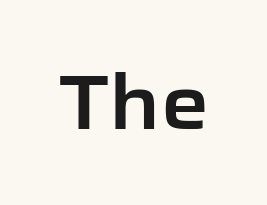
Q: Is the text italic (slanted)? A: No, it is upright.
Q: Is the typeface a serif or a sans-serif typeface? A: Sans-serif.
Q: Is the text underlined? A: No.
Q: Is the spacing between letters normal or unusually wide? A: Normal.
Q: Width (condensed, normal, or wide)? A: Normal.
Q: Stroke contrast? A: Low.
Q: x-height? A: Medium.
Q: Monospaced? A: No.
